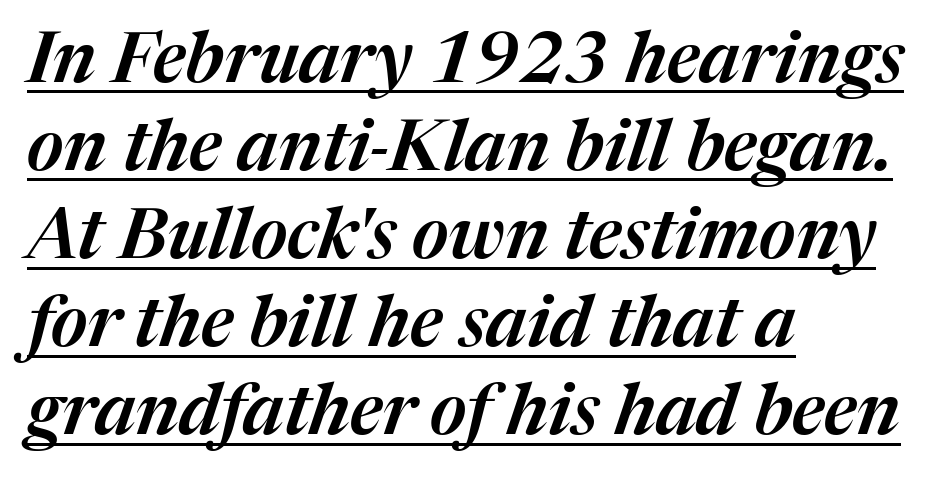
The image shows 71 px text type, italic (leaning right); set left-aligned, line spacing 1.24x, normal letter spacing, underlined; medium stroke contrast and a medium x-height.
